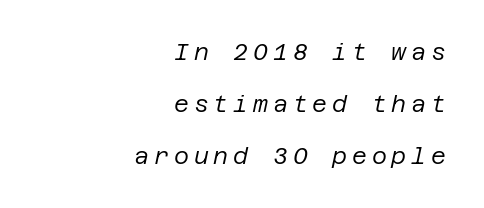
The image shows 23 px text type, italic (leaning right); set right-aligned, loose line spacing (2.26x), unusually wide letter spacing (+0.21 em), not underlined.
